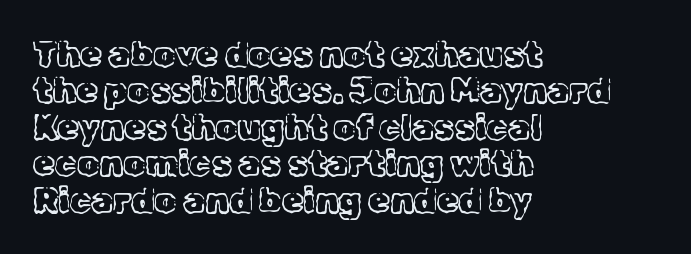
{"serif": "yes", "italic": "no", "bold": "no", "weight": "light", "width": "normal", "x_height": "medium", "monospaced": "no", "underline": "no", "align": "left", "line_spacing": "tight", "line_spacing_ratio": 1.04, "letter_spacing": "normal", "letter_spacing_em": 0.0, "glyph_px": 35}
